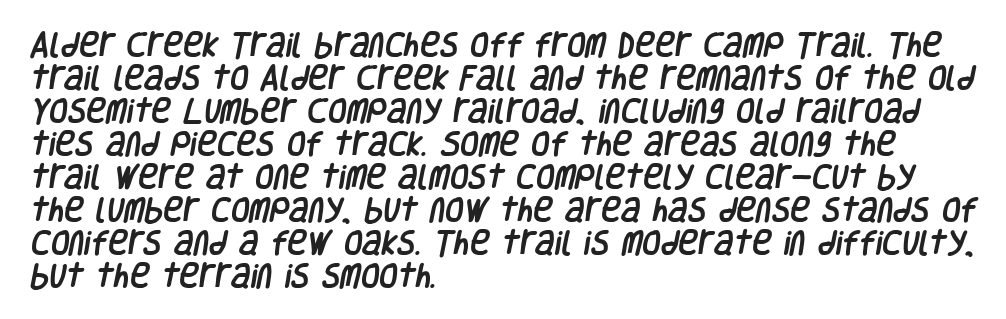
The image shows 27 px text type; set left-aligned, line spacing 1.22x, normal letter spacing, not underlined.
